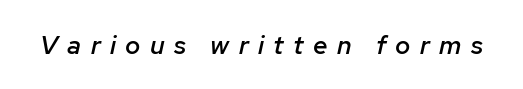
The passage shown is not underscored anywhere. Its strokes are somewhat broadened, the hallmark of semibold type. The gaps between neighbouring characters are conspicuously large. Slant detected: the letters are inclined.
